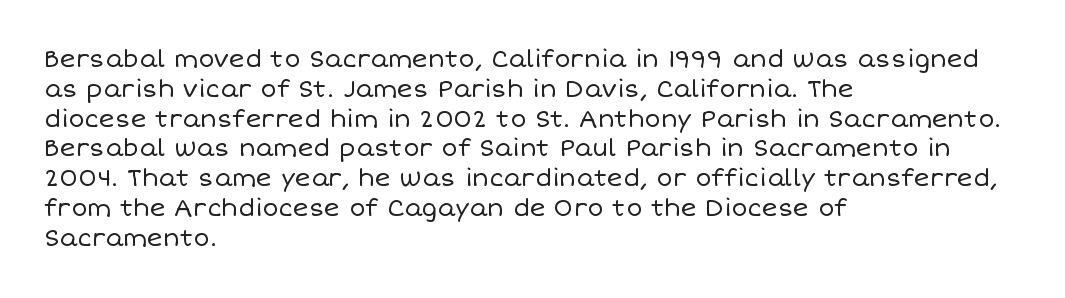
{"italic": "no", "bold": "no", "underline": "no", "align": "left", "line_spacing_ratio": 1.24, "letter_spacing": "normal", "letter_spacing_em": 0.0, "glyph_px": 24}
